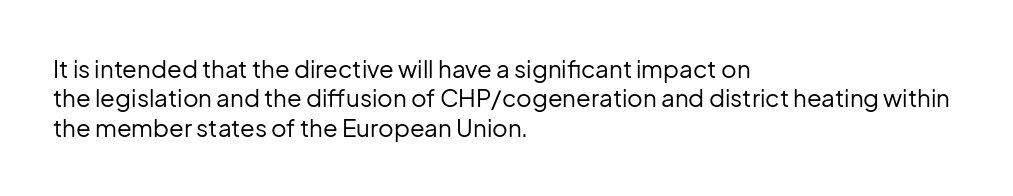
The image shows 24 px text type, upright; set left-aligned, line spacing 1.22x, normal letter spacing, not underlined.
